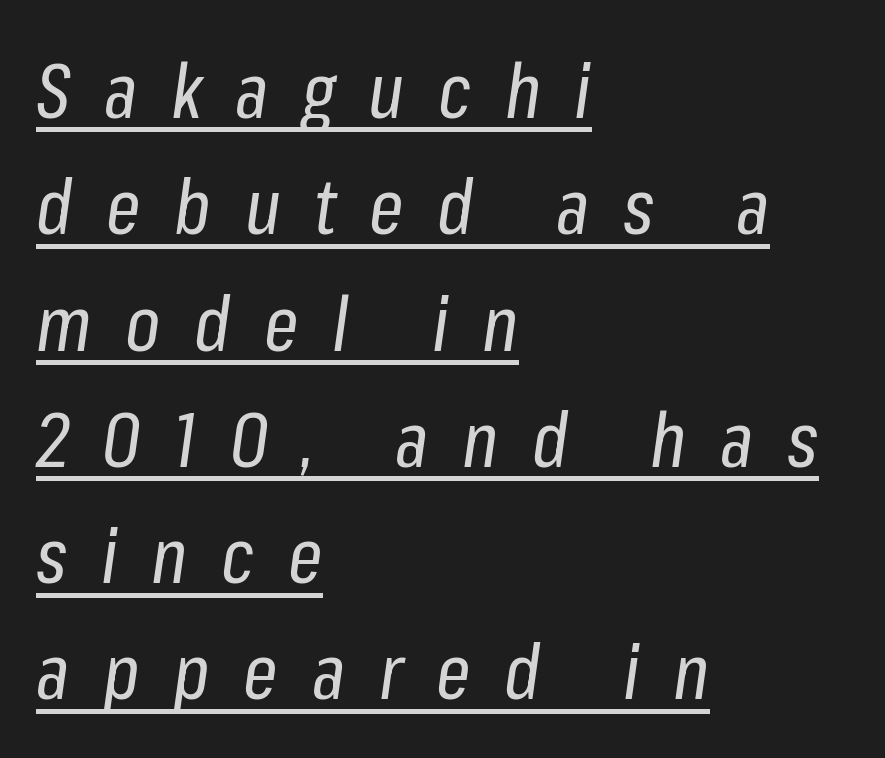
{"italic": "yes", "lean": "right", "slant_degrees": 8, "bold": "no", "weight": "regular", "width": "condensed", "stroke_contrast": "low", "x_height": "medium", "monospaced": "no", "underline": "yes", "align": "left", "line_spacing": "normal", "line_spacing_ratio": 1.53, "letter_spacing": "wide", "letter_spacing_em": 0.44, "glyph_px": 76}
